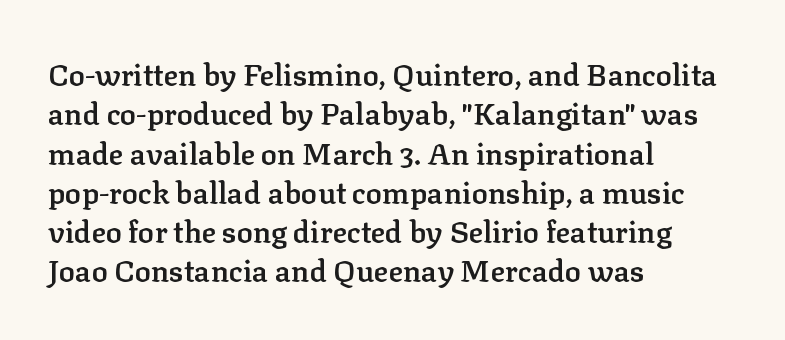
Q: Is the text bold? A: Semi-bold.
Q: Is the text italic (slanted)? A: No, it is upright.
Q: Is the typeface a serif or a sans-serif typeface? A: Serif.
Q: Is the text underlined? A: No.
Q: How is the paragraph aligned? A: Left-aligned.
Q: Is the spacing between letters normal or unusually wide? A: Normal.
Q: Is the spacing between lines tight, normal or loose? A: Normal.
Q: Width (condensed, normal, or wide)? A: Normal.
Q: Stroke contrast? A: Low.
Q: x-height? A: Medium.
Q: Monospaced? A: No.
